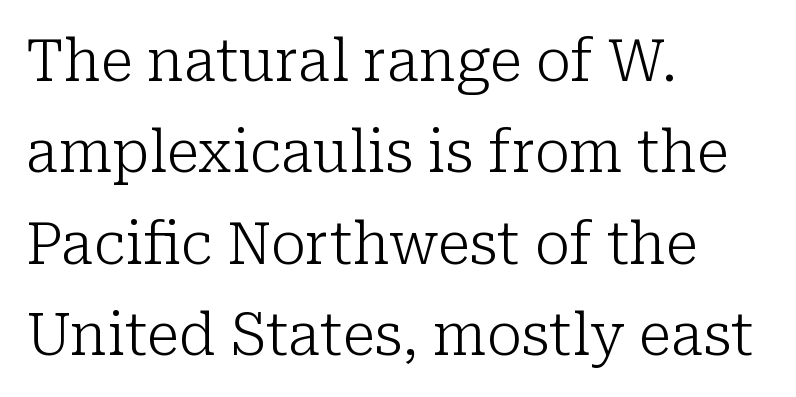
The image shows 59 px light serif type, upright; set left-aligned, normal line spacing (1.55x), normal letter spacing, not underlined; low stroke contrast and a medium x-height.
